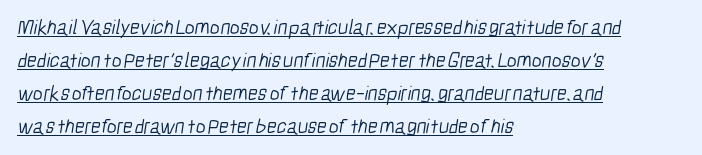
Baseline-to-baseline distance is the conventional proportion of letter height. No extra tracking has been applied to these lines. Each line of the rendering has a horizontal stroke beneath the glyphs. Stems here are at most as thick as an everyday book face. Line starts are locked; line ends wander.
